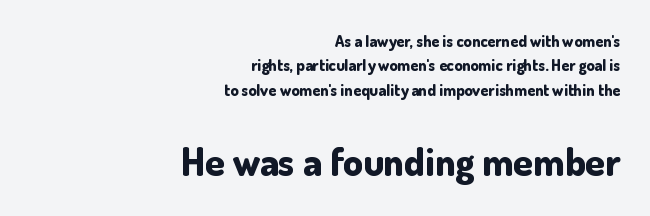
Normally led — the rows are evenly, conventionally spaced. The glyphs have the mass of a bold cut. In terms of posture, this sample is upright. The type family on display is of the sans-serif kind.
